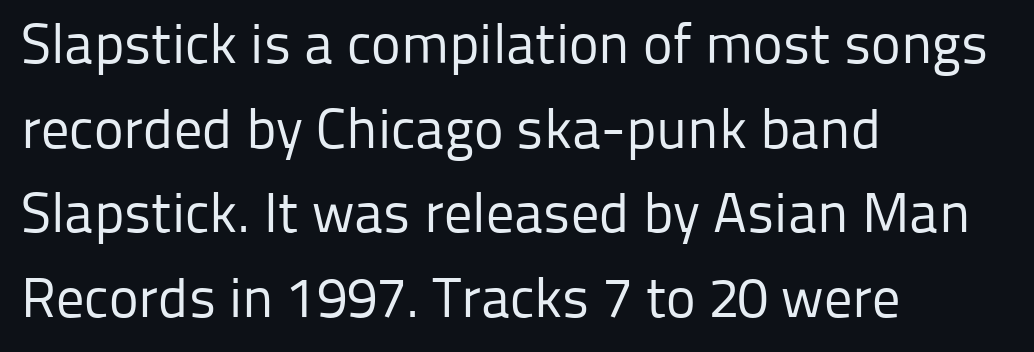
{"serif": "no", "italic": "no", "bold": "no", "weight": "regular", "width": "normal", "stroke_contrast": "low", "x_height": "medium", "monospaced": "no", "underline": "no", "align": "left", "line_spacing": "normal", "line_spacing_ratio": 1.51, "letter_spacing": "normal", "letter_spacing_em": 0.0, "glyph_px": 56}
